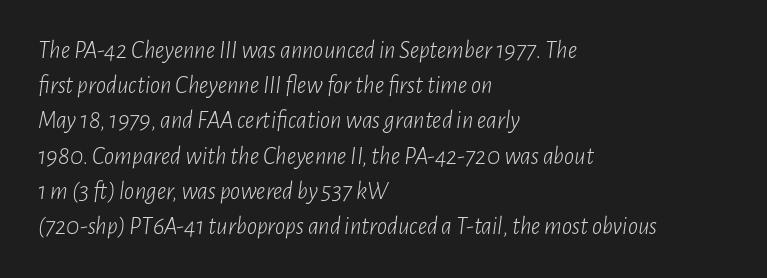
Rule under the text: the space is simply empty. Standard letterfit; no display-style spreading of the glyphs. This reads as an unemphasized weight, regular at the heaviest. Is the block centered? No — it sits flush against the left margin.
